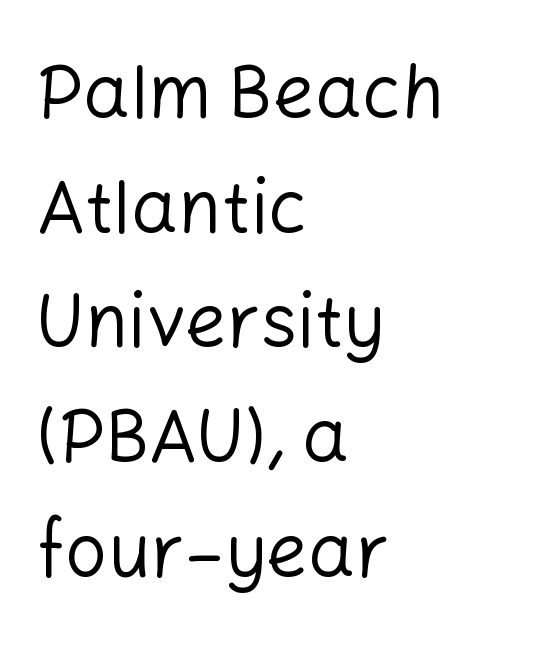
This sample uses plain, unmodified letter spacing. The lettering stays uniformly vertical, giving the passage a roman look. Here the designer chose a conventional face with non-uniform glyph widths. Underline: absent. The rendering shows plain stroke endings on the letterforms — a sans-serif design. Quick note: interline space is typical.
